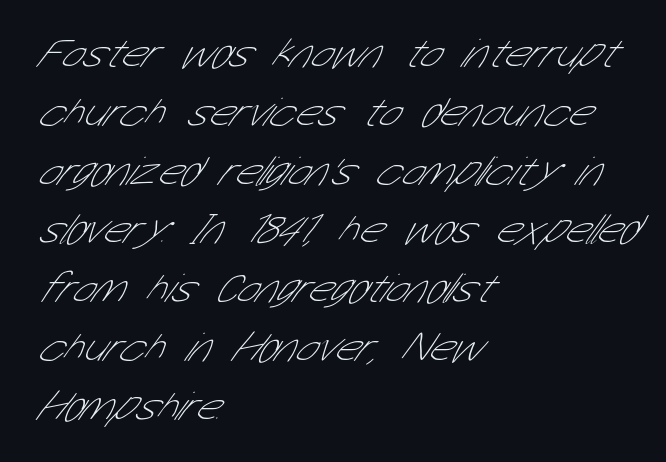
Q: Is the text bold? A: No.
Q: Is the typeface a serif or a sans-serif typeface? A: Sans-serif.
Q: Is the text underlined? A: No.
Q: How is the paragraph aligned? A: Left-aligned.
Q: Is the spacing between letters normal or unusually wide? A: Normal.
Q: Is the spacing between lines tight, normal or loose? A: Normal.
Q: Width (condensed, normal, or wide)? A: Condensed.
Q: Stroke contrast? A: Low.
Q: x-height? A: Medium.
Q: Monospaced? A: No.
